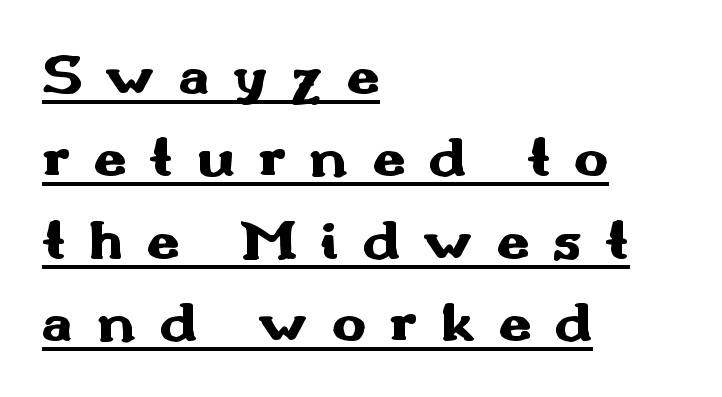
The image shows 58 px heavy, wide sans-serif type, upright; set left-aligned, normal line spacing (1.42x), unusually wide letter spacing (+0.4 em), underlined; medium stroke contrast and a small x-height.
